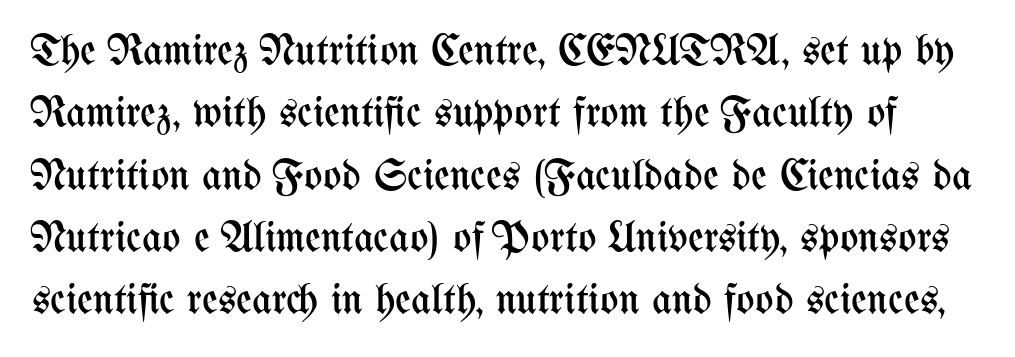
{"italic": "no", "bold": "no", "weight": "regular", "width": "condensed", "stroke_contrast": "medium", "x_height": "medium", "monospaced": "no", "underline": "no", "line_spacing": "normal", "line_spacing_ratio": 1.45, "letter_spacing": "normal", "letter_spacing_em": 0.0, "glyph_px": 43}
